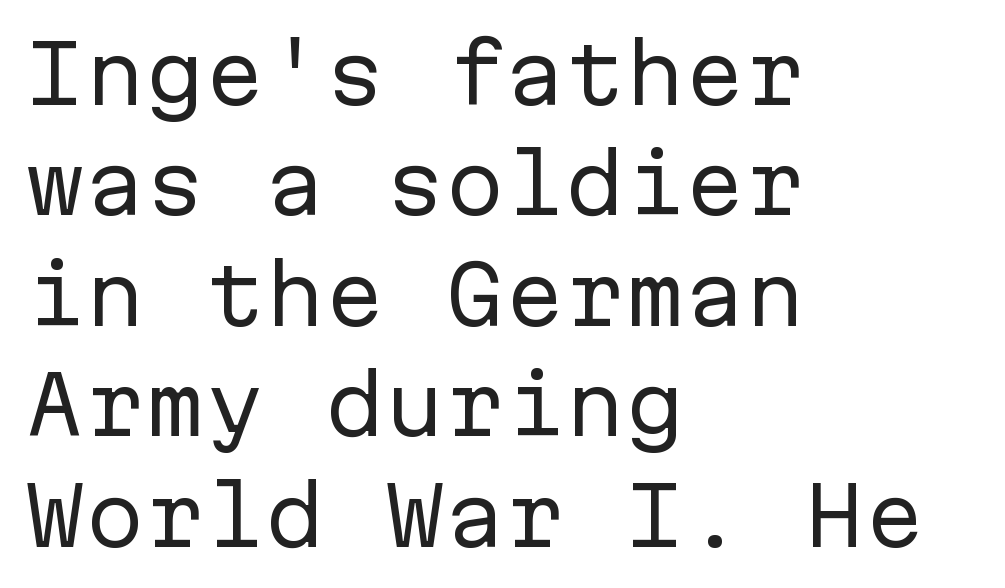
{"serif": "no", "italic": "no", "bold": "no", "weight": "regular", "width": "normal", "stroke_contrast": "low", "x_height": "medium", "monospaced": "yes", "underline": "no", "align": "left", "line_spacing": "normal", "line_spacing_ratio": 1.38, "letter_spacing": "normal", "letter_spacing_em": 0.0, "glyph_px": 80}
